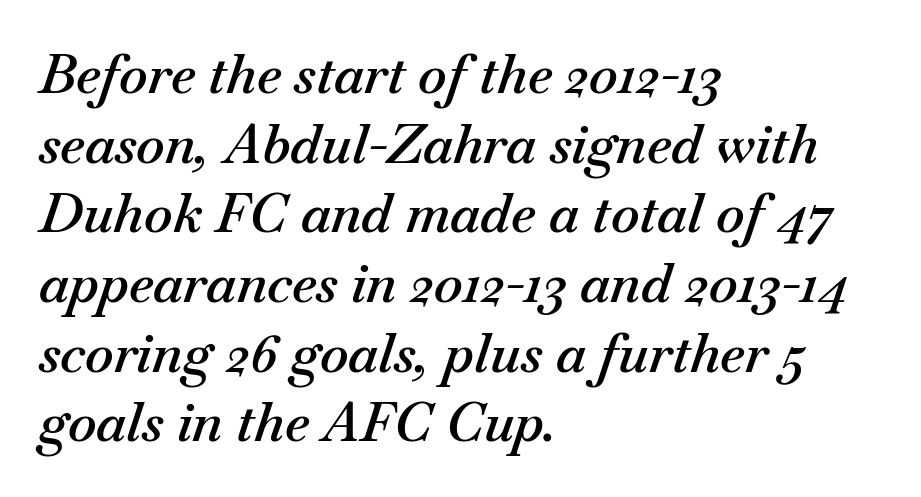
Glyph-to-glyph distance matches everyday printed text. The passage shown leans; its letterforms are oblique. Spacing verdict: proportional, widths tailored to each character. Baseline-to-baseline distance is the conventional proportion of letter height. The text block is weighted toward the left margin, trailing off unevenly rightward.
